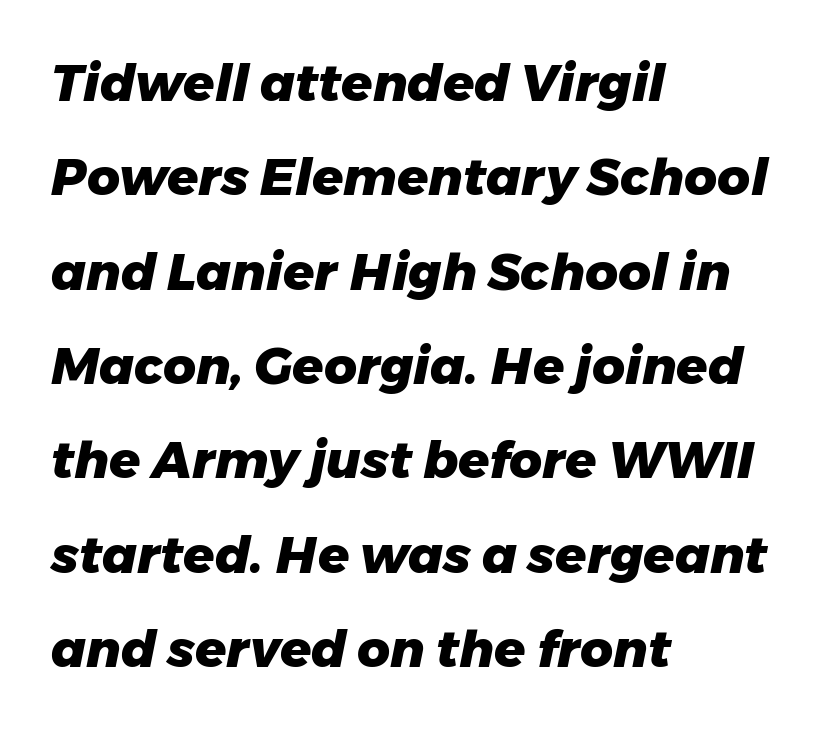
{"italic": "yes", "lean": "right", "slant_degrees": 11, "bold": "yes", "weight": "heavy", "width": "normal", "stroke_contrast": "low", "x_height": "medium", "monospaced": "no", "underline": "no", "align": "left", "line_spacing_ratio": 1.85, "letter_spacing": "normal", "letter_spacing_em": 0.0, "glyph_px": 51}
